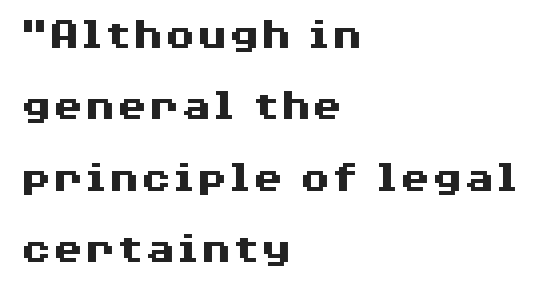
The image shows 46 px heavy, wide sans-serif type, upright; set left-aligned, normal line spacing (1.55x), normal letter spacing, not underlined; medium stroke contrast and a medium x-height.
